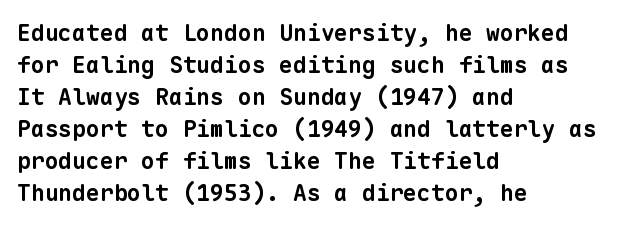
{"bold": "yes", "underline": "no", "align": "left", "line_spacing": "normal", "line_spacing_ratio": 1.39, "letter_spacing": "normal", "letter_spacing_em": 0.0, "glyph_px": 23}
